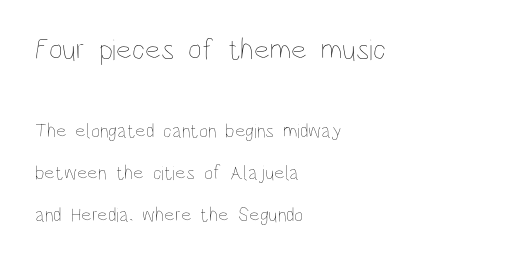
The initial chunk of copy outweighs the following chunk in type size. Posture: upright roman. The letters advance in unequal steps, a hallmark of proportional type. The passage shown has conventional tracking throughout. Is the type heavy? It reads as light-to-regular instead.
